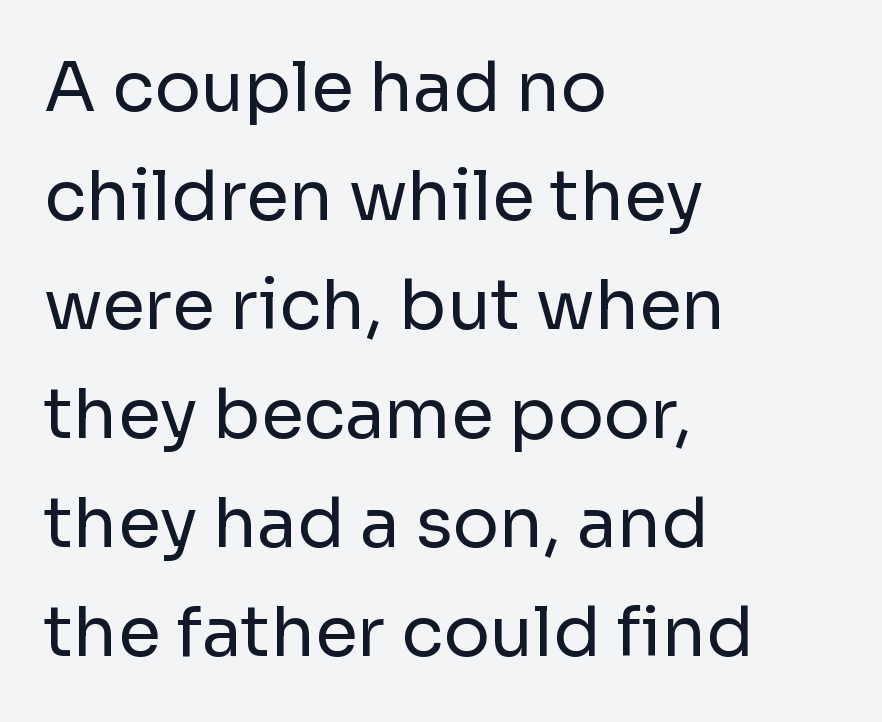
{"serif": "no", "italic": "no", "bold": "no", "weight": "regular", "width": "normal", "stroke_contrast": "low", "x_height": "medium", "monospaced": "no", "underline": "no", "align": "left", "line_spacing": "normal", "line_spacing_ratio": 1.58, "letter_spacing": "normal", "letter_spacing_em": 0.0, "glyph_px": 69}
